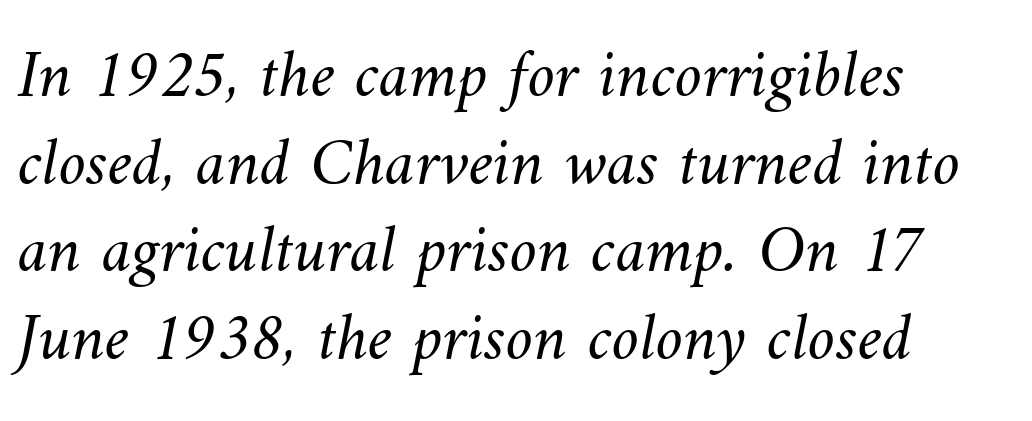
{"bold": "no", "weight": "light", "width": "normal", "stroke_contrast": "medium", "x_height": "small", "monospaced": "no", "underline": "no", "align": "left", "line_spacing": "normal", "line_spacing_ratio": 1.27, "letter_spacing": "normal", "letter_spacing_em": 0.0, "glyph_px": 69}
